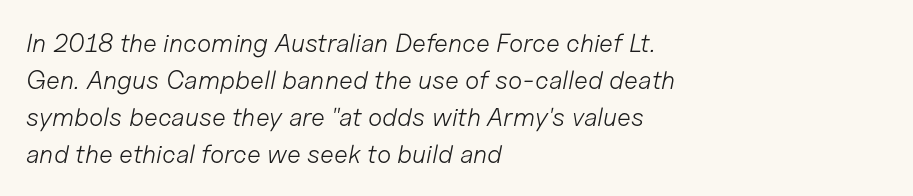
The axis of the letterforms is tilted away from vertical. Rows of type keep a routine distance in the vertical direction. Every row of glyphs begins at an identical x-position on the left. Counters stay open thanks to moderate or lighter strokes. The strip under each line holds only bare page.
